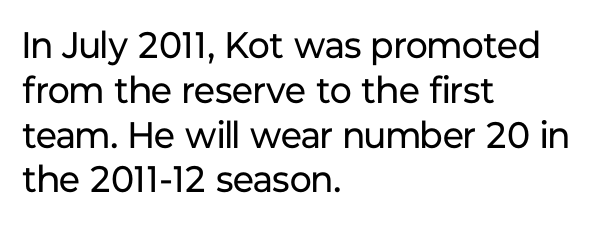
How are the letters spaced? Ordinarily, with no added tracking. A classic flush-left, rag-right setting is used for this passage. A typesetter would label this face a sans. The type sits square on the baseline with zero lean.
